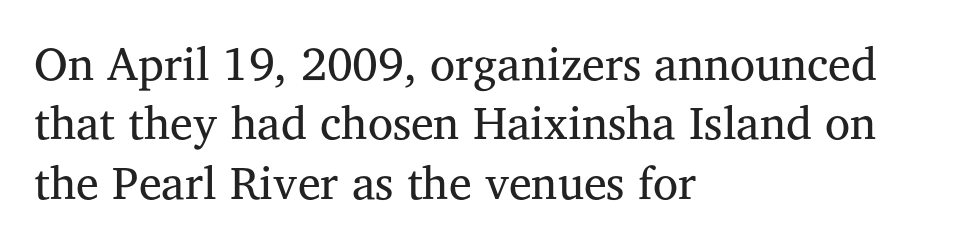
Q: Is the text bold? A: No.
Q: Is the text italic (slanted)? A: No, it is upright.
Q: Is the typeface a serif or a sans-serif typeface? A: Serif.
Q: Is the text underlined? A: No.
Q: How is the paragraph aligned? A: Left-aligned.
Q: Is the spacing between letters normal or unusually wide? A: Normal.
Q: Is the spacing between lines tight, normal or loose? A: Normal.
Q: Width (condensed, normal, or wide)? A: Normal.
Q: Stroke contrast? A: Medium.
Q: x-height? A: Medium.
Q: Monospaced? A: No.
